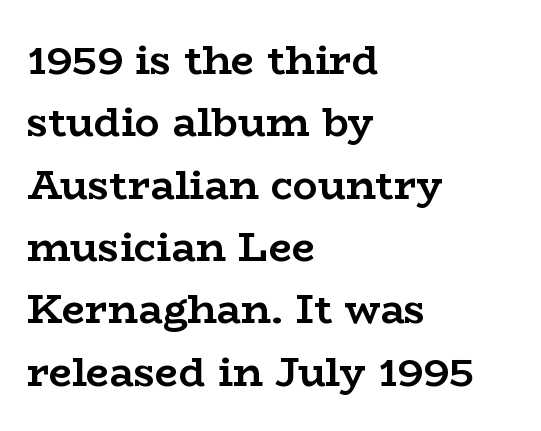
The image shows 41 px semibold, wide serif type, upright; set left-aligned, normal line spacing (1.52x), normal letter spacing, not underlined; low stroke contrast and a medium x-height.
